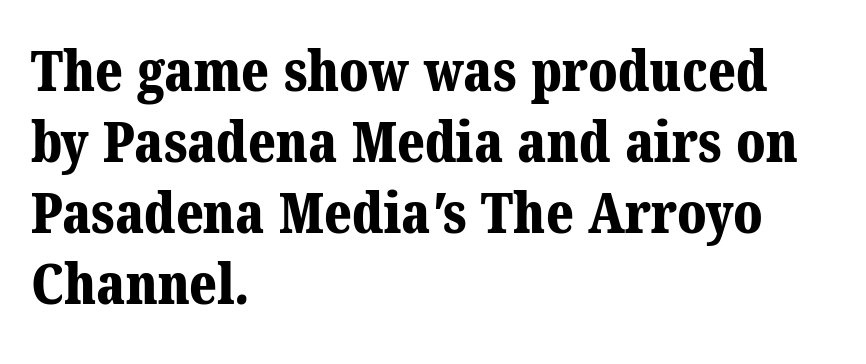
{"serif": "yes", "bold": "yes", "weight": "bold", "width": "normal", "stroke_contrast": "medium", "x_height": "medium", "monospaced": "no", "underline": "no", "align": "left", "line_spacing": "normal", "line_spacing_ratio": 1.27, "letter_spacing": "normal", "letter_spacing_em": 0.0, "glyph_px": 56}
